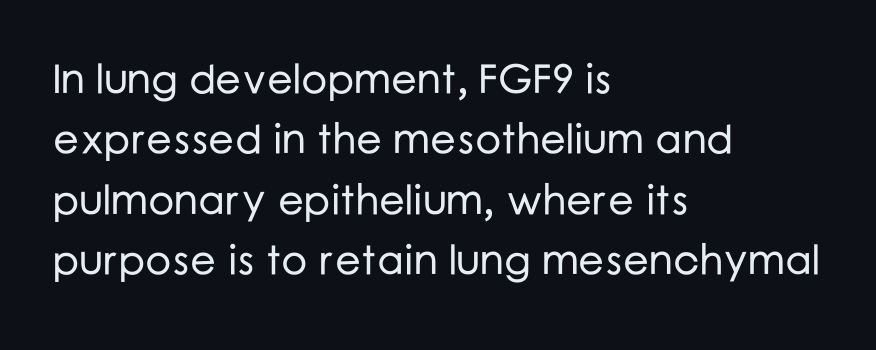
This is sans-serif lettering, the kind often seen on screens and signage. Is there much room between lines? A standard amount, neither cramped nor airy. Each word holds together tightly as a unit, with standard inter-letter gaps. The passage shown is not underscored anywhere. A typesetter would call this proportional, since set widths differ per character.
